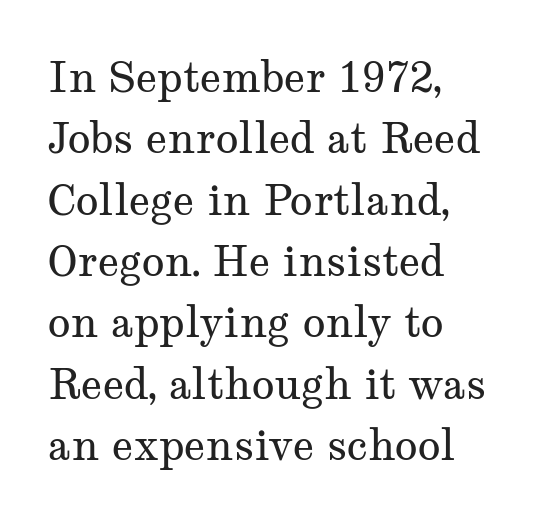
Q: Is the text bold? A: No.
Q: Is the text italic (slanted)? A: No, it is upright.
Q: Is the typeface a serif or a sans-serif typeface? A: Serif.
Q: Is the text underlined? A: No.
Q: How is the paragraph aligned? A: Left-aligned.
Q: Is the spacing between letters normal or unusually wide? A: Normal.
Q: Is the spacing between lines tight, normal or loose? A: Normal.
Q: Width (condensed, normal, or wide)? A: Wide.
Q: Stroke contrast? A: Medium.
Q: x-height? A: Medium.
Q: Monospaced? A: No.
